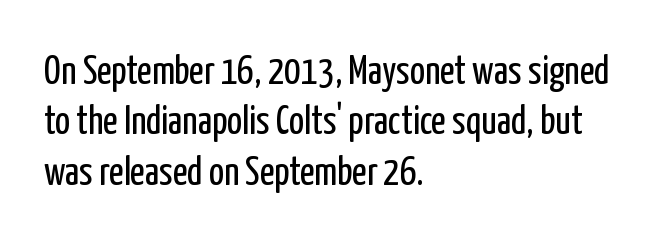
Is the letter spacing exaggerated? No — it looks like the ordinary default. Spacing verdict: proportional, widths tailored to each character. In terms of letterform style, serifs are entirely absent. This sample keeps an unexceptional amount of space between lines.
